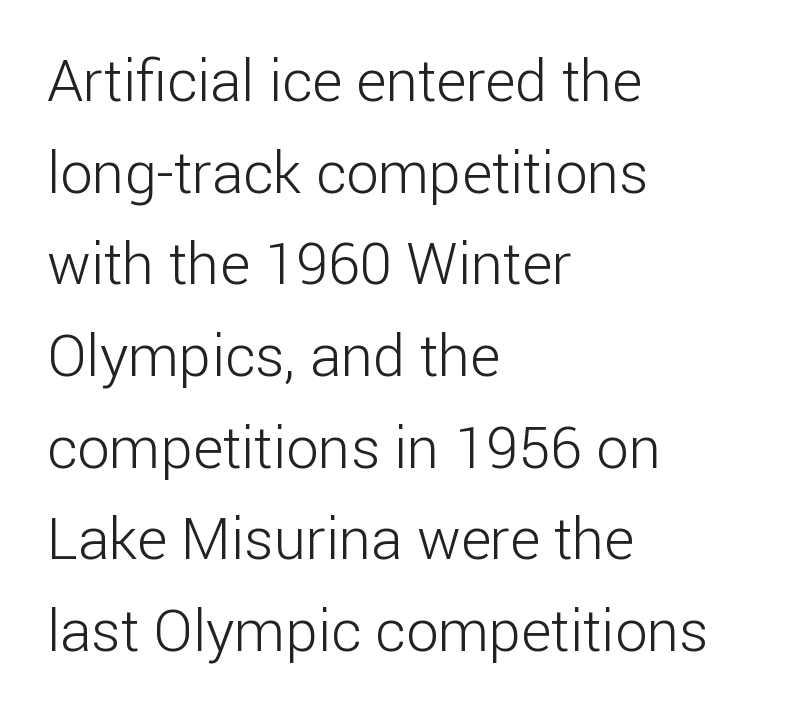
The image shows 58 px light sans-serif type, upright; set left-aligned, normal line spacing (1.58x), normal letter spacing, not underlined; low stroke contrast and a medium x-height.
